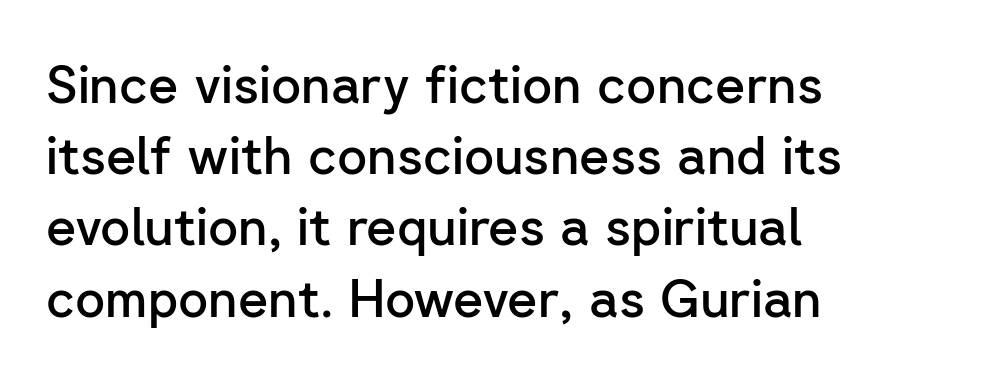
Q: Is the text bold? A: Semi-bold.
Q: Is the text italic (slanted)? A: No, it is upright.
Q: Is the typeface a serif or a sans-serif typeface? A: Sans-serif.
Q: Is the text underlined? A: No.
Q: How is the paragraph aligned? A: Left-aligned.
Q: Is the spacing between letters normal or unusually wide? A: Normal.
Q: Is the spacing between lines tight, normal or loose? A: Normal.
Q: Width (condensed, normal, or wide)? A: Normal.
Q: Stroke contrast? A: Low.
Q: x-height? A: Medium.
Q: Monospaced? A: No.
